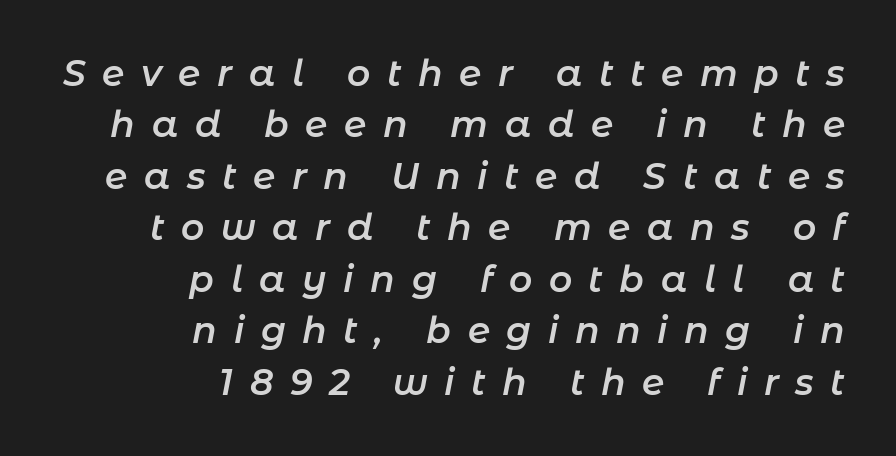
{"italic": "yes", "lean": "right", "slant_degrees": 11, "bold": "semi", "weight": "semibold", "width": "normal", "stroke_contrast": "low", "x_height": "medium", "monospaced": "no", "underline": "no", "align": "right", "line_spacing": "normal", "line_spacing_ratio": 1.43, "letter_spacing": "wide", "letter_spacing_em": 0.46, "glyph_px": 36}
